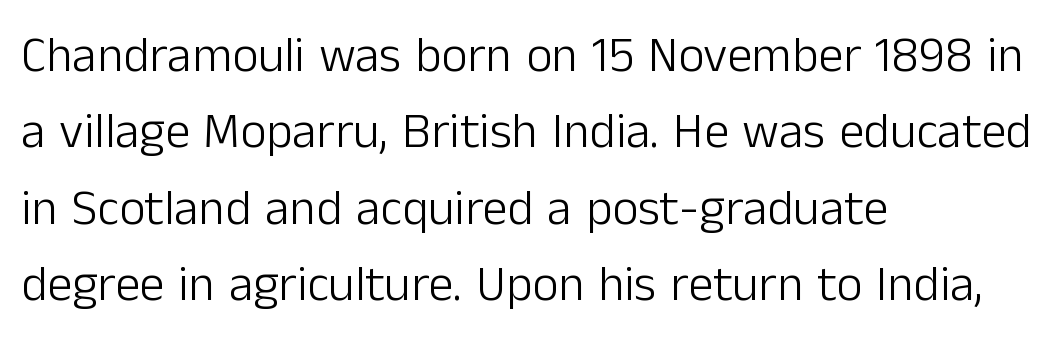
Q: Is the text bold? A: No.
Q: Is the text italic (slanted)? A: No, it is upright.
Q: Is the typeface a serif or a sans-serif typeface? A: Sans-serif.
Q: Is the text underlined? A: No.
Q: How is the paragraph aligned? A: Left-aligned.
Q: Is the spacing between letters normal or unusually wide? A: Normal.
Q: Is the spacing between lines tight, normal or loose? A: Normal.
Q: Width (condensed, normal, or wide)? A: Normal.
Q: Stroke contrast? A: Low.
Q: x-height? A: Medium.
Q: Monospaced? A: No.
